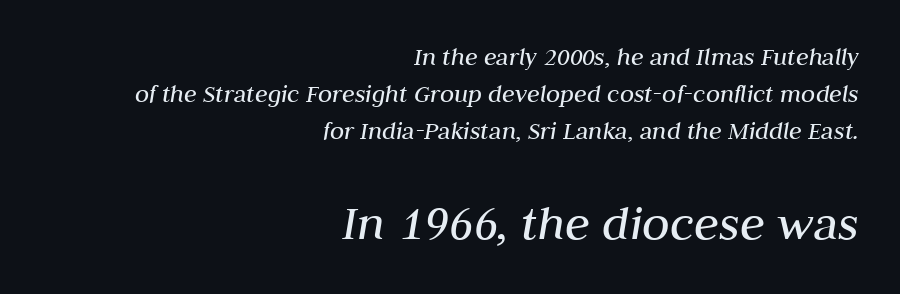
Q: Is the text bold? A: No.
Q: Is the text italic (slanted)? A: Yes, it leans right by about 10 degrees.
Q: Is the text underlined? A: No.
Q: How is the paragraph aligned? A: Right-aligned.
Q: Is the spacing between letters normal or unusually wide? A: Normal.
Q: Is the spacing between lines tight, normal or loose? A: Normal.
Q: Which block of text is set in a larger size, the first (top) or the second (bottom)? A: The second (bottom) one.
Q: Width (condensed, normal, or wide)? A: Normal.
Q: Stroke contrast? A: Medium.
Q: x-height? A: Medium.
Q: Monospaced? A: No.
